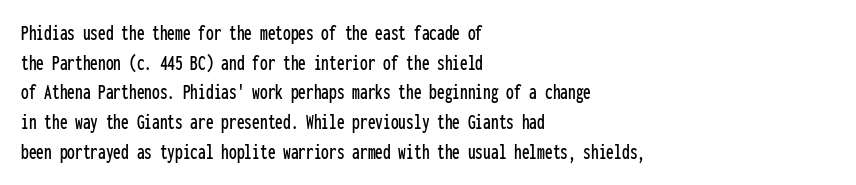
Q: Is the text italic (slanted)? A: No, it is upright.
Q: Is the text underlined? A: No.
Q: How is the paragraph aligned? A: Left-aligned.
Q: Is the spacing between letters normal or unusually wide? A: Normal.
Q: Is the spacing between lines tight, normal or loose? A: Normal.
